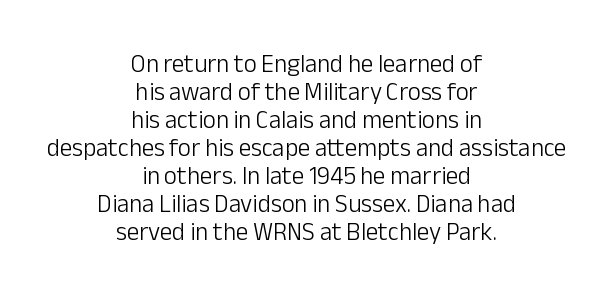
The image shows 25 px text type, upright; set centered, tight line spacing (1.12x), normal letter spacing, not underlined.
